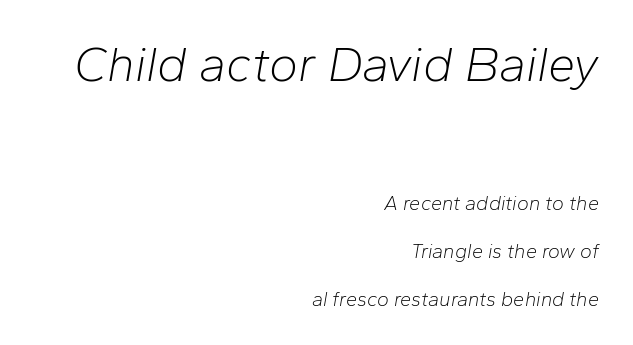
The image shows 49 px light type, italic (leaning right); set right-aligned, loose line spacing (2.4x), normal letter spacing, not underlined; the first (top) block is 2.45x larger; low stroke contrast and a medium x-height.
